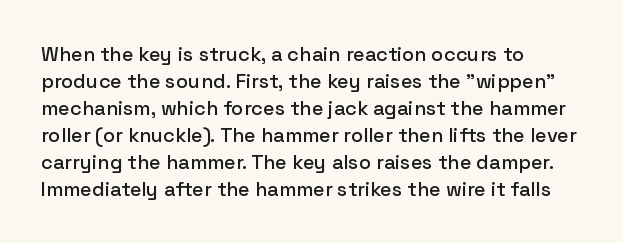
One-word summary of the alignment: left. The words here are not underlined. The passage shown stacks its lines at a standard gap. These lines were composed using upright roman letters.
